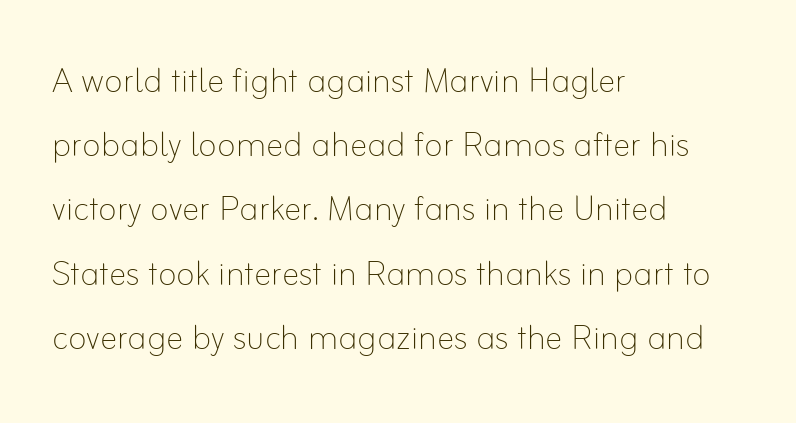
Notice how the stems are strictly vertical — no italics here. The letters sit at their default tracking, neither squeezed nor spread. Varying glyph widths throughout — classic text-font behaviour. Vertical stems look standard width or narrower in stroke. The designer left line spacing at the default. Has an underline been added? It has not.
